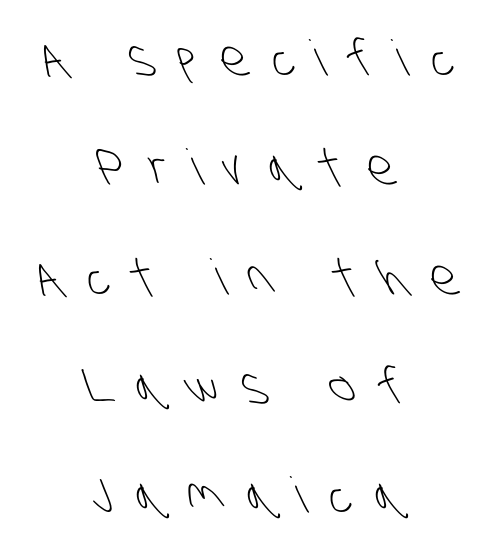
Each letter keeps its own natural width here, so spacing adapts to shape. Weight: in the light-to-regular range. The passage is arranged like a title page — every line centered. Honestly, there is no underline to notice here at all.
